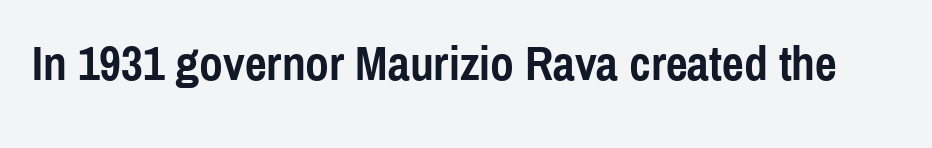
{"serif": "no", "italic": "no", "bold": "yes", "weight": "semibold", "width": "condensed", "x_height": "medium", "monospaced": "no", "underline": "no", "letter_spacing": "normal", "letter_spacing_em": 0.0, "glyph_px": 48}
